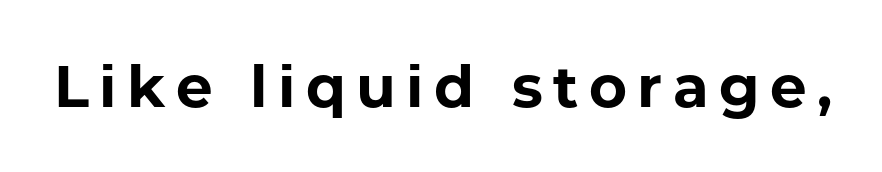
Q: Is the text bold? A: Yes.
Q: Is the text italic (slanted)? A: No, it is upright.
Q: Is the typeface a serif or a sans-serif typeface? A: Sans-serif.
Q: Is the text underlined? A: No.
Q: Width (condensed, normal, or wide)? A: Normal.
Q: Stroke contrast? A: Low.
Q: x-height? A: Medium.
Q: Monospaced? A: No.
